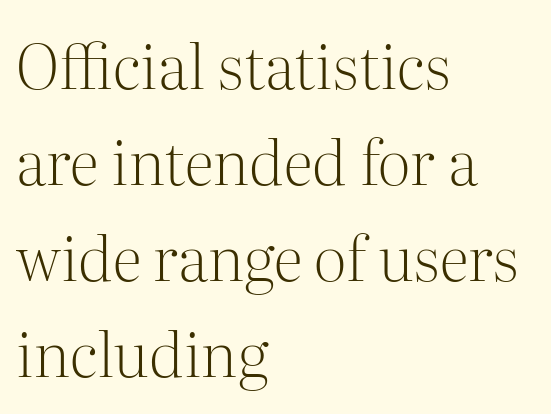
{"serif": "yes", "italic": "no", "bold": "no", "weight": "light", "width": "normal", "stroke_contrast": "medium", "x_height": "medium", "monospaced": "no", "underline": "no", "align": "left", "line_spacing": "normal", "line_spacing_ratio": 1.55, "letter_spacing": "normal", "letter_spacing_em": 0.0, "glyph_px": 62}
